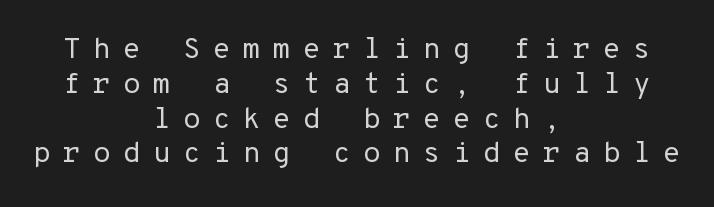
The image shows 29 px regular-weight sans-serif type, upright, monospaced; set centered, line spacing 1.2x, unusually wide letter spacing (+0.42 em), not underlined; low stroke contrast and a medium x-height.
